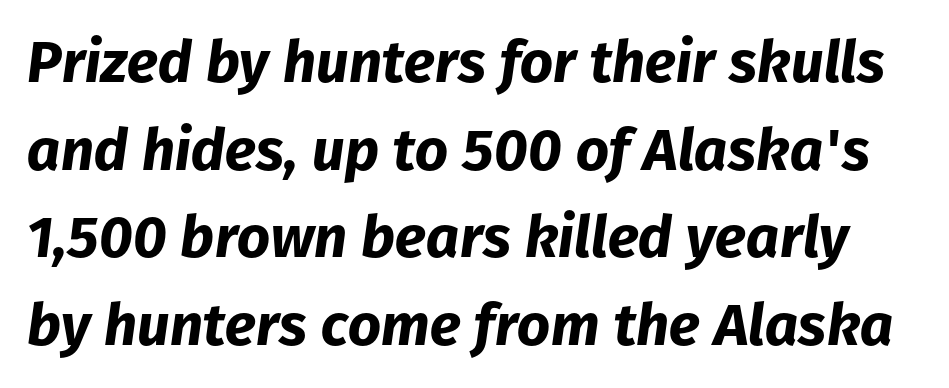
Q: Is the text bold? A: Yes.
Q: Is the text italic (slanted)? A: Yes, it leans right by about 8 degrees.
Q: Is the text underlined? A: No.
Q: Is the spacing between letters normal or unusually wide? A: Normal.
Q: Is the spacing between lines tight, normal or loose? A: Normal.
Q: Width (condensed, normal, or wide)? A: Normal.
Q: Stroke contrast? A: Low.
Q: x-height? A: Medium.
Q: Monospaced? A: No.
